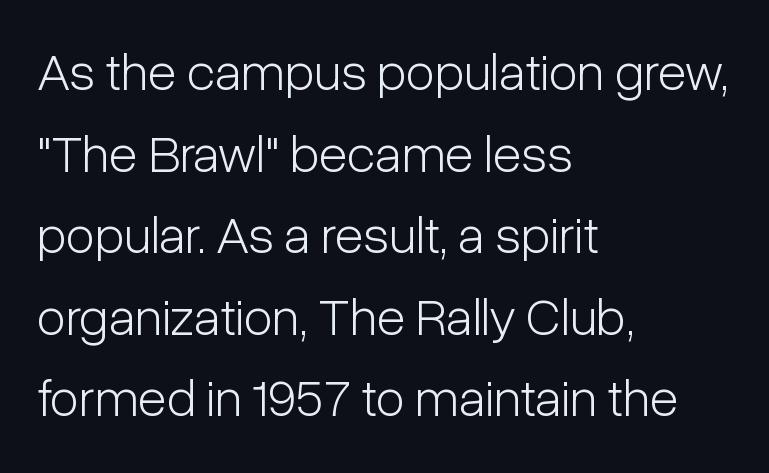
{"serif": "no", "italic": "no", "bold": "no", "weight": "light", "width": "condensed", "stroke_contrast": "low", "x_height": "medium", "monospaced": "no", "underline": "no", "align": "left", "line_spacing": "normal", "line_spacing_ratio": 1.54, "letter_spacing": "normal", "letter_spacing_em": 0.0, "glyph_px": 53}
